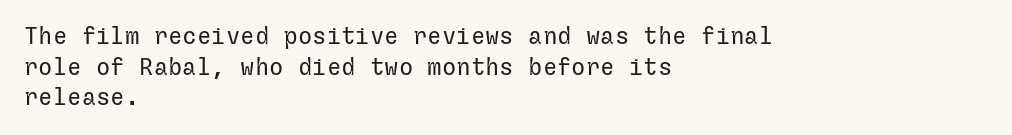
{"italic": "no", "bold": "no", "underline": "no", "align": "left", "line_spacing": "normal", "line_spacing_ratio": 1.28, "letter_spacing": "normal", "letter_spacing_em": 0.0, "glyph_px": 24}
